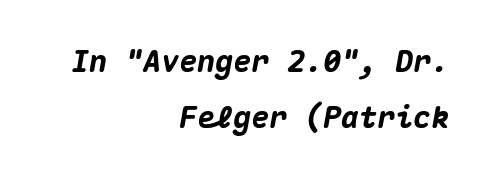
A typesetter would call this zero additional tracking. Strokes here are thick enough to call this a true bold. The lines are quadded right. Check the space under the baseline: it is left empty. Fixed-width glyphs throughout — classic coding-font behaviour. Posture: slanted.
